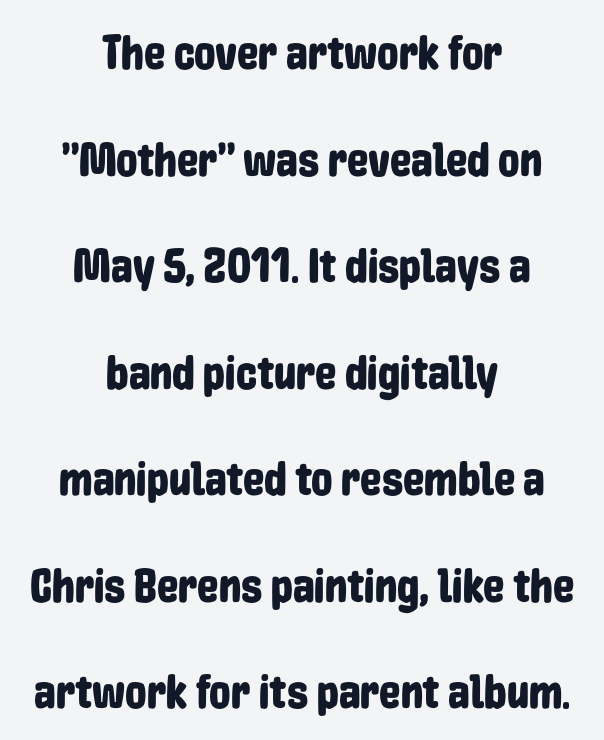
The image shows 48 px condensed sans-serif type, upright; set centered, loose line spacing (2.22x), normal letter spacing, not underlined; low stroke contrast and a medium x-height.
